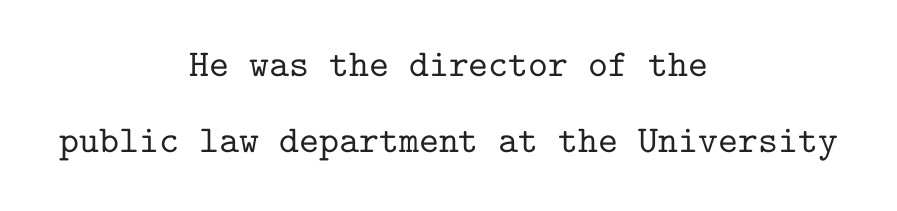
The image shows 38 px serif type, upright, monospaced; set centered, loose line spacing (1.99x), normal letter spacing, not underlined; low stroke contrast and a medium x-height.
